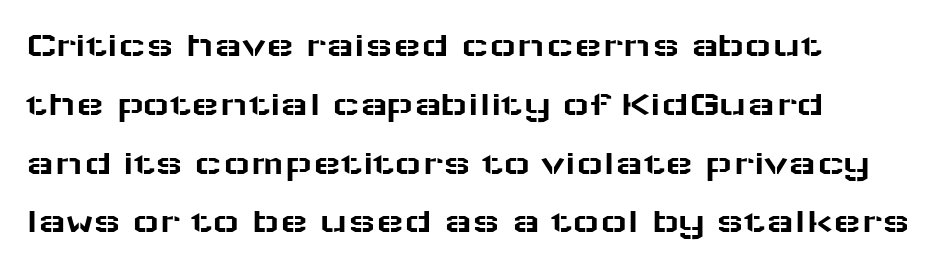
Q: Is the text italic (slanted)? A: No, it is upright.
Q: Is the typeface a serif or a sans-serif typeface? A: Sans-serif.
Q: Is the text underlined? A: No.
Q: How is the paragraph aligned? A: Left-aligned.
Q: Is the spacing between letters normal or unusually wide? A: Normal.
Q: Is the spacing between lines tight, normal or loose? A: Normal.
Q: Width (condensed, normal, or wide)? A: Wide.
Q: Stroke contrast? A: Low.
Q: x-height? A: Medium.
Q: Monospaced? A: No.
